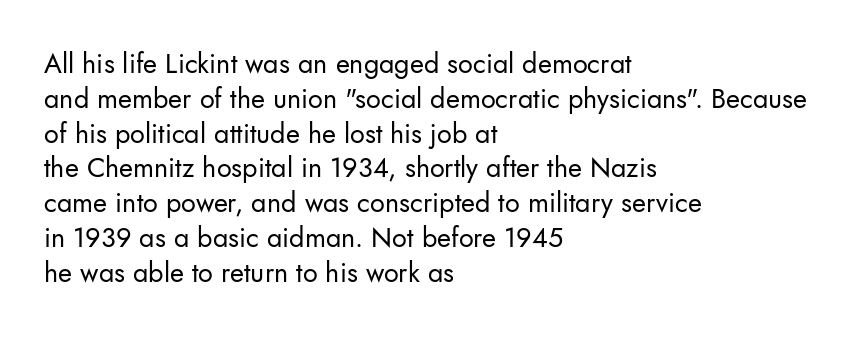
Q: Is the text bold? A: No.
Q: Is the text italic (slanted)? A: No, it is upright.
Q: Is the text underlined? A: No.
Q: How is the paragraph aligned? A: Left-aligned.
Q: Is the spacing between letters normal or unusually wide? A: Normal.
Q: Is the spacing between lines tight, normal or loose? A: Normal.
